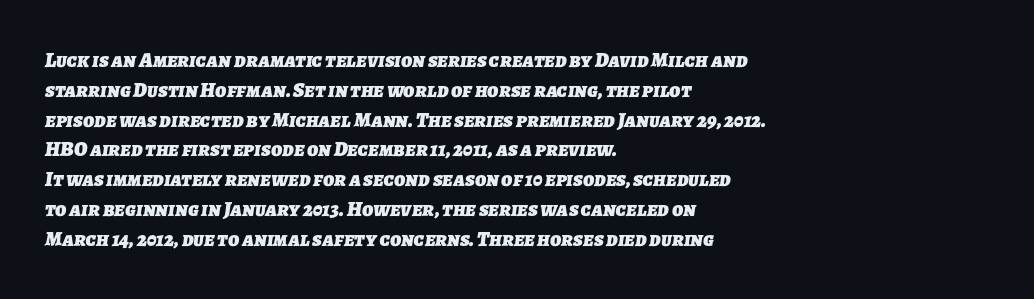
Q: Is the text bold? A: Yes.
Q: Is the text underlined? A: No.
Q: How is the paragraph aligned? A: Left-aligned.
Q: Is the spacing between letters normal or unusually wide? A: Normal.
Q: Is the spacing between lines tight, normal or loose? A: Normal.
